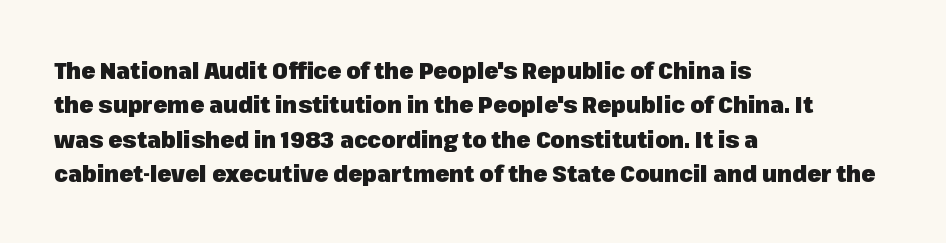
The image shows 23 px bold type, upright; set left-aligned, normal line spacing (1.49x), normal letter spacing, not underlined.
